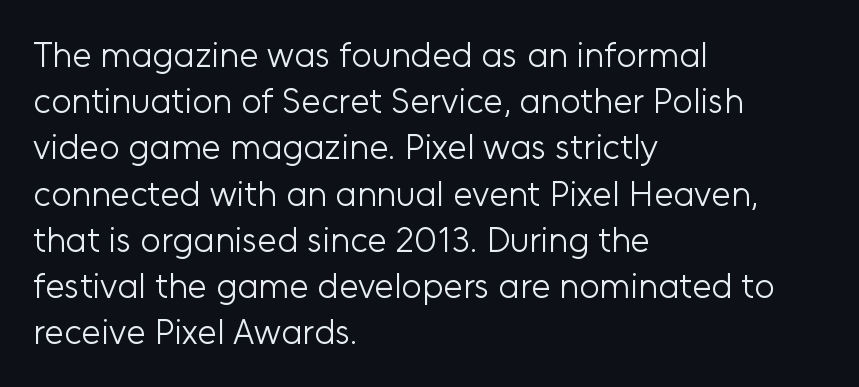
{"serif": "no", "italic": "no", "bold": "no", "weight": "light", "width": "normal", "stroke_contrast": "low", "x_height": "medium", "monospaced": "no", "underline": "no", "align": "left", "line_spacing": "normal", "line_spacing_ratio": 1.32, "letter_spacing": "normal", "letter_spacing_em": 0.0, "glyph_px": 35}
